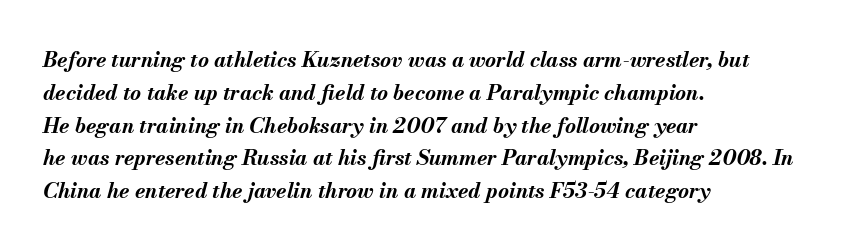
Q: Is the text bold? A: Yes.
Q: Is the text italic (slanted)? A: Yes, it leans right by about 13 degrees.
Q: Is the text underlined? A: No.
Q: How is the paragraph aligned? A: Left-aligned.
Q: Is the spacing between letters normal or unusually wide? A: Normal.
Q: Is the spacing between lines tight, normal or loose? A: Normal.
